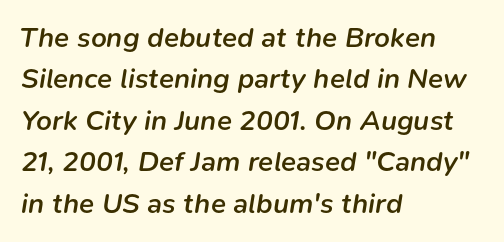
The image shows 28 px semibold type, italic (leaning right); set left-aligned, normal line spacing (1.48x), normal letter spacing, not underlined; low stroke contrast and a medium x-height.
